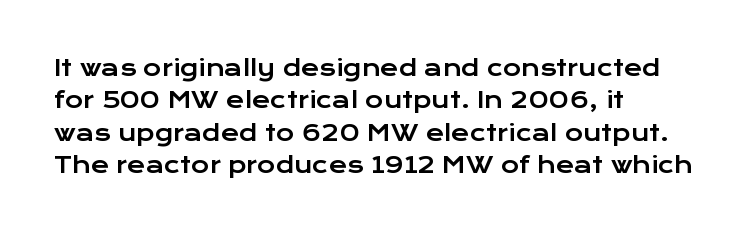
Bare-footed words on every line. The space between consecutive lines is moderate. Caption: standard tracking, unaltered. The lettering holds an erect, upright posture throughout. The text block is weighted toward the left margin, trailing off unevenly rightward.
